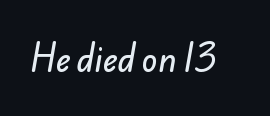
The image shows 33 px sans-serif type; set normal letter spacing, not underlined; low stroke contrast and a small x-height.
